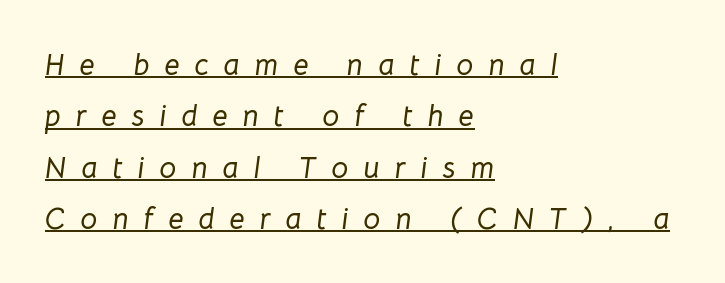
This sample has the flowing, uneven cadence of proportional lettering. Caption: multi-line text, flush left, ragged right. The passage shown leans; its letterforms are oblique. You could only call the tracking loose — the letters float apart. The sample's only ornament is a line tracing under the words.
